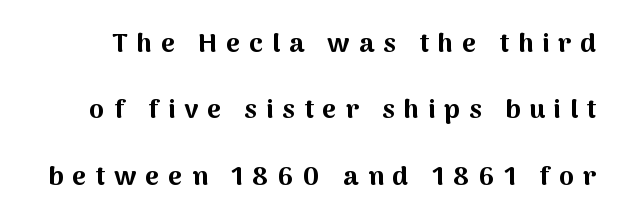
The image shows 27 px bold type, upright; set loose line spacing (2.46x), unusually wide letter spacing (+0.33 em), not underlined.
